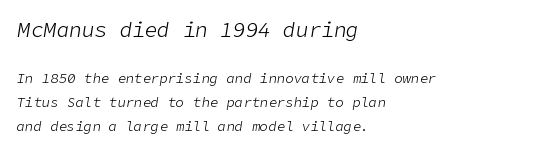
Bigger letters appear in the top chunk; the bottom chunk is reduced. All the whitespace from short lines collects on the right. This reads as an unemphasized weight, regular at the heaviest. The tracking reads as untouched default to a designer's eye. Check the space under the baseline: it is left empty. Every character sits at an angle, as italics do.
